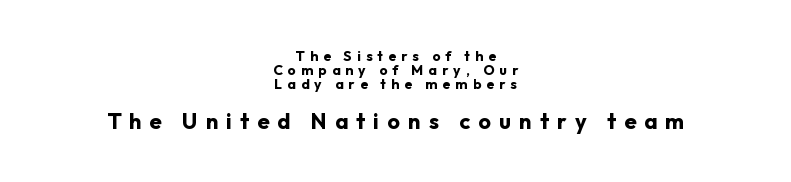
{"italic": "no", "bold": "yes", "underline": "no", "align": "center", "line_spacing": "tight", "line_spacing_ratio": 1.0, "letter_spacing": "wide", "letter_spacing_em": 0.37, "larger_block": "second", "size_ratio": 1.57, "glyph_px": 22}
